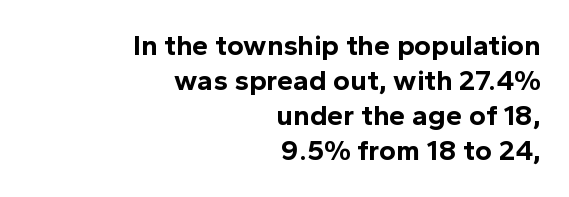
Q: Is the text bold? A: Yes.
Q: Is the text italic (slanted)? A: No, it is upright.
Q: Is the typeface a serif or a sans-serif typeface? A: Sans-serif.
Q: Is the text underlined? A: No.
Q: How is the paragraph aligned? A: Right-aligned.
Q: Is the spacing between letters normal or unusually wide? A: Normal.
Q: Width (condensed, normal, or wide)? A: Normal.
Q: x-height? A: Medium.
Q: Monospaced? A: No.
